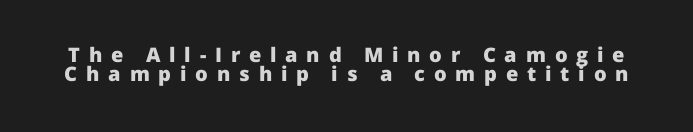
Honestly, the letter spacing is so wide it's the main thing you notice. Set as a true bold cut, around the 700 mark. Line spacing here is tight. Does the lettering tilt? It doesn't — this is upright. Honestly, there is no underline to notice here at all.
